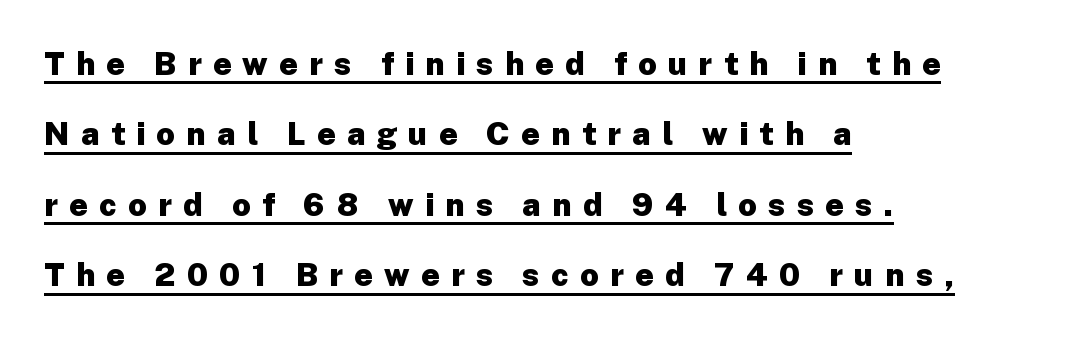
Line beginnings align vertically; line endings do not. The tracking jumps out immediately: characters are airy and widely separated. Stroke terminals: plain, sans-serif. You could not count columns in this text — the font is proportionally spaced. Quick note: not italic, upright. These characters rest on top of a visible drawn line.
